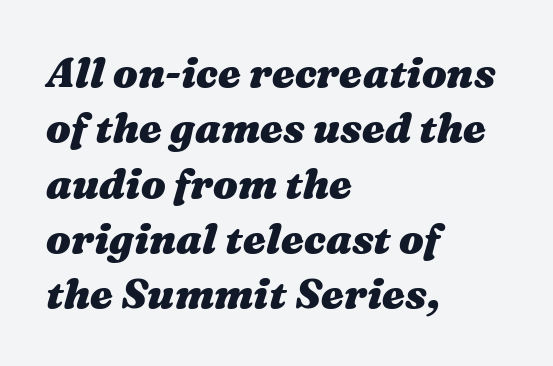
Q: Is the text bold? A: Yes.
Q: Is the text italic (slanted)? A: Yes, it leans right by about 16 degrees.
Q: Is the text underlined? A: No.
Q: How is the paragraph aligned? A: Left-aligned.
Q: Is the spacing between letters normal or unusually wide? A: Normal.
Q: Is the spacing between lines tight, normal or loose? A: Normal.
Q: Width (condensed, normal, or wide)? A: Wide.
Q: Stroke contrast? A: Medium.
Q: x-height? A: Medium.
Q: Monospaced? A: No.
